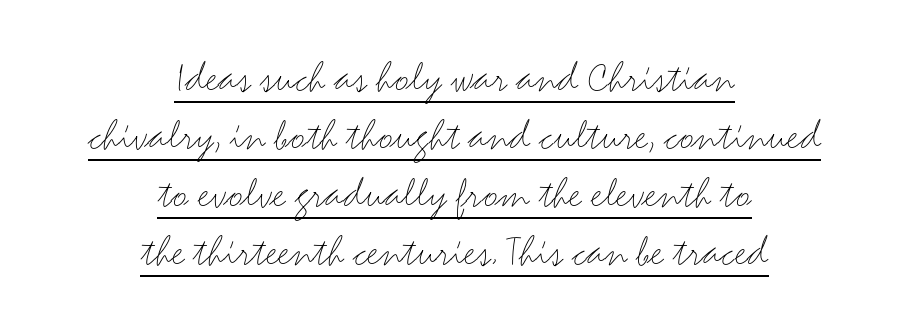
The characters are drawn with everyday or finer stroke widths. One glance says typical: line gaps are just what's usual. In CSS terms this would be text-align: center.
